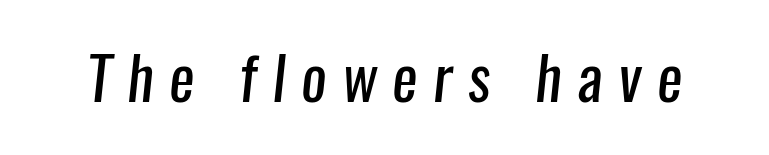
The typesetting does not lean heavy: it is not bold. Varying glyph widths throughout — classic text-font behaviour. Unmarked baselines from the first word to the last. These lines are composed in type without serifs.
